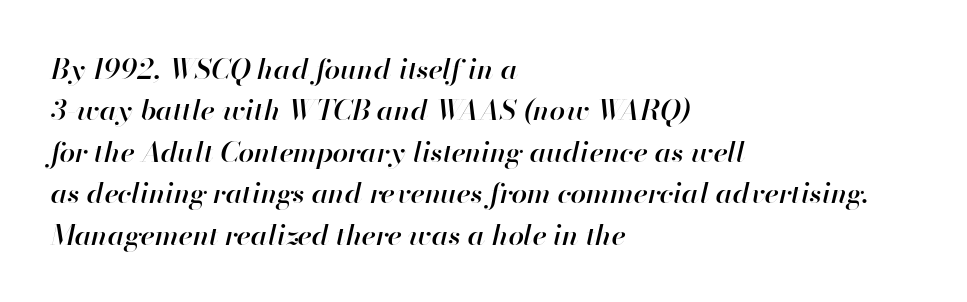
{"italic": "yes", "lean": "right", "slant_degrees": 13, "bold": "semi", "weight": "semibold", "width": "normal", "stroke_contrast": "high", "x_height": "small", "monospaced": "no", "underline": "no", "align": "left", "line_spacing": "normal", "line_spacing_ratio": 1.48, "letter_spacing": "normal", "letter_spacing_em": 0.0, "glyph_px": 28}
